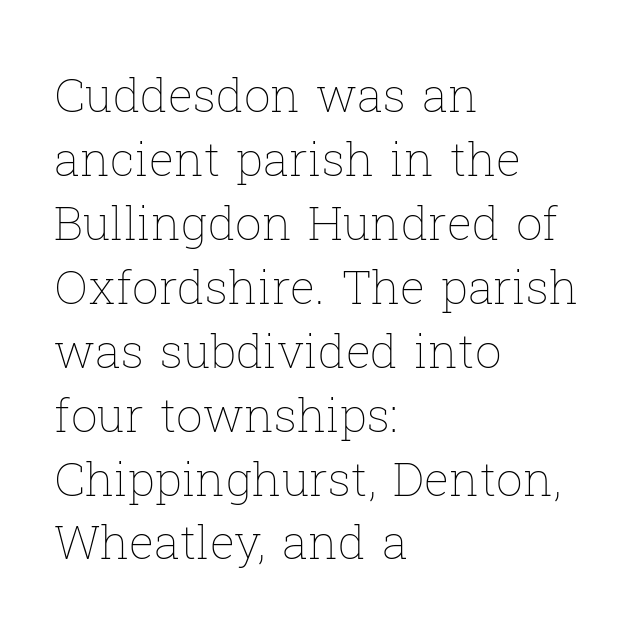
The image shows 47 px thin type, upright; set left-aligned, normal line spacing (1.36x), normal letter spacing, not underlined; low stroke contrast and a medium x-height.
